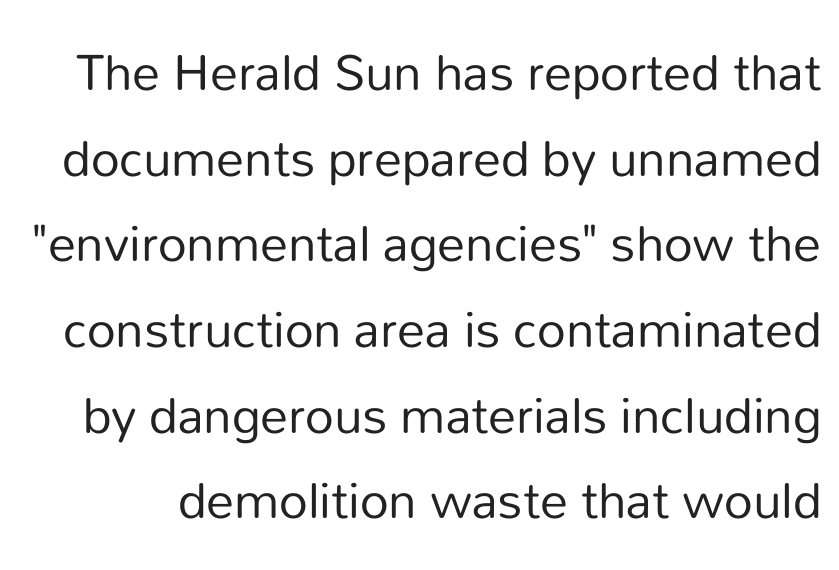
A light-to-regular cut is what we see here. Lines of text with bare space underneath. The type sits square on the baseline with zero lean. Compared with typical paragraphs, the rows here are spaced about the same.
